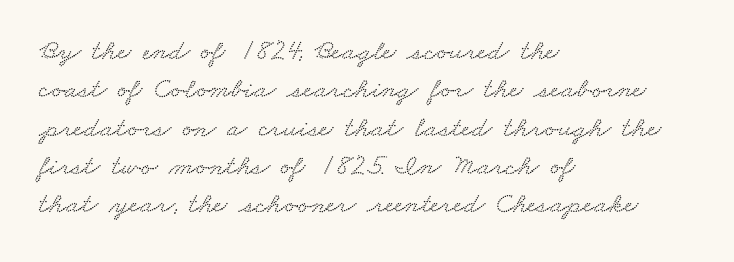
The image shows 29 px wide type; set left-aligned, normal line spacing (1.32x), normal letter spacing, not underlined; low stroke contrast and a small x-height.
